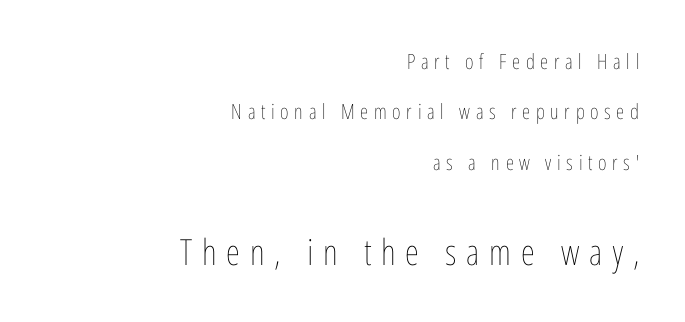
The image shows 36 px thin, condensed type, upright; set right-aligned, loose line spacing (2.4x), unusually wide letter spacing (+0.27 em), not underlined; the second (bottom) block is 1.71x larger; low stroke contrast and a medium x-height.
